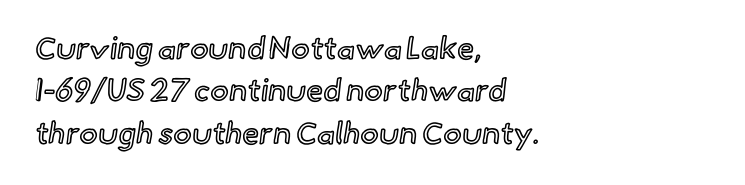
{"width": "normal", "x_height": "small", "monospaced": "no", "underline": "no", "align": "left", "line_spacing": "normal", "line_spacing_ratio": 1.37, "letter_spacing": "normal", "letter_spacing_em": 0.0, "glyph_px": 31}
